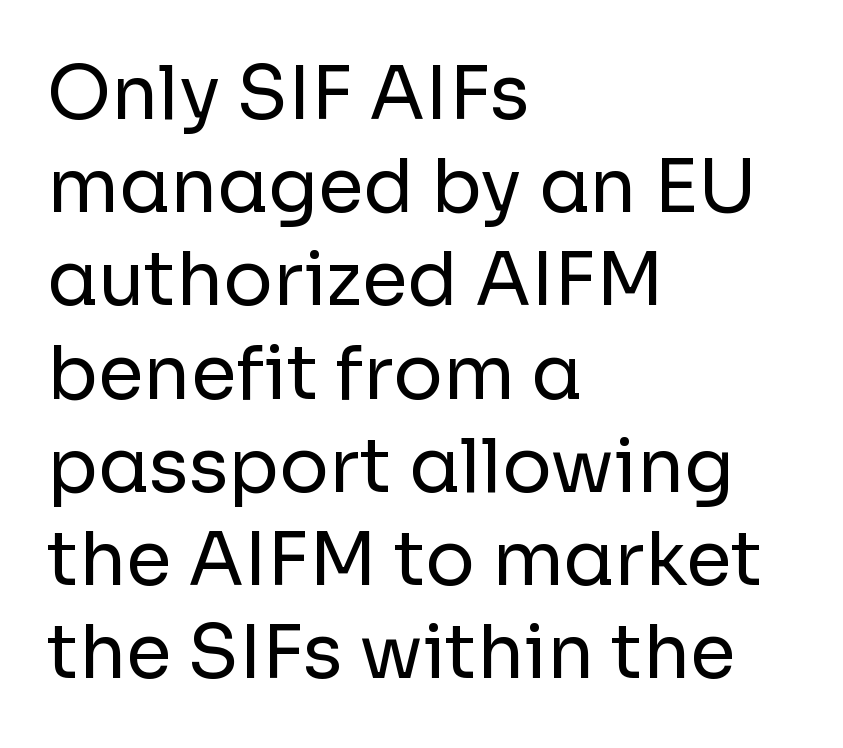
Caption: multi-line text, flush left, ragged right. The designer left line spacing at the default. What kind of face is this? One without serifs — a sans. Each letter keeps its own natural width here, so spacing adapts to shape.
